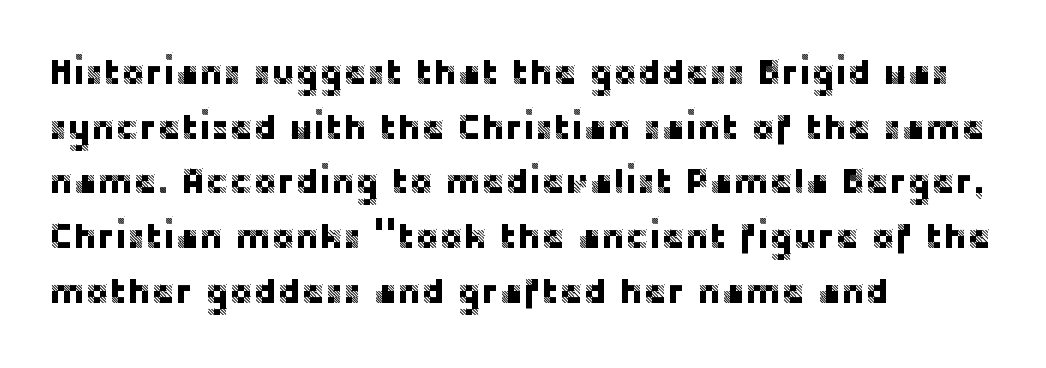
{"serif": "no", "italic": "no", "width": "normal", "stroke_contrast": "low", "x_height": "large", "monospaced": "no", "underline": "no", "align": "left", "line_spacing": "normal", "line_spacing_ratio": 1.52, "letter_spacing": "normal", "letter_spacing_em": 0.0, "glyph_px": 36}
